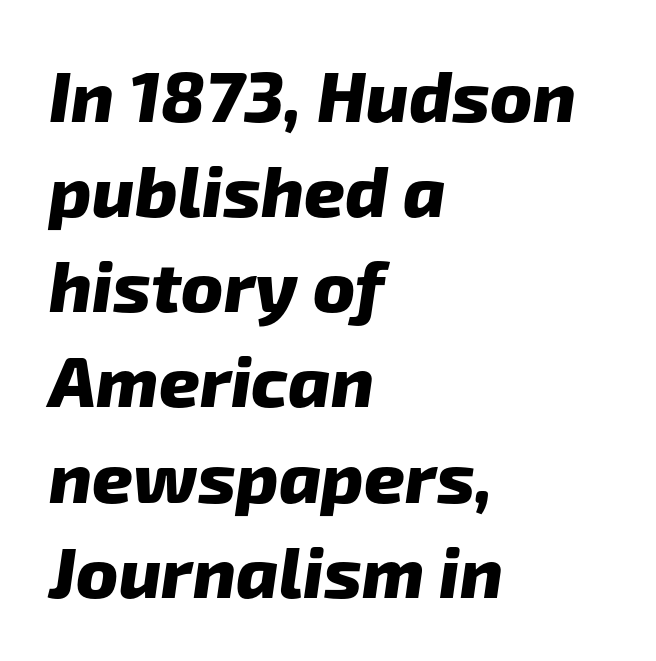
The image shows 71 px heavy sans-serif type; set left-aligned, normal line spacing (1.34x), normal letter spacing, not underlined; low stroke contrast and a medium x-height.
